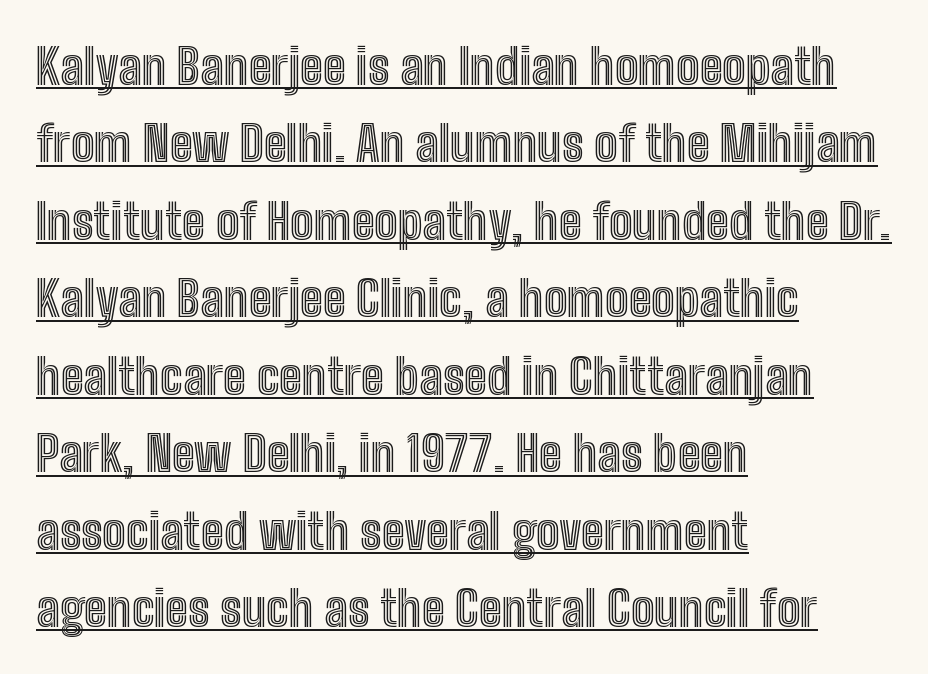
The designer left line spacing at the default. The face used here appears with an underline applied. Nobody touched the tracking dial on this one. These lines are rendered in a variable-pitch font.
